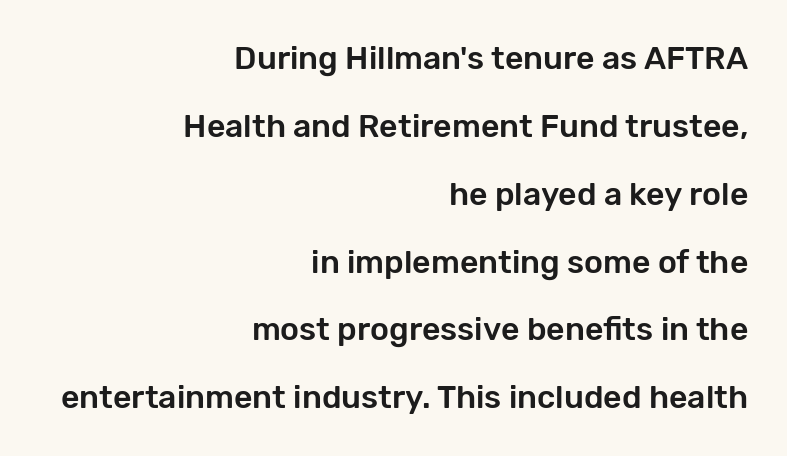
Q: Is the text italic (slanted)? A: No, it is upright.
Q: Is the typeface a serif or a sans-serif typeface? A: Sans-serif.
Q: Is the text underlined? A: No.
Q: How is the paragraph aligned? A: Right-aligned.
Q: Is the spacing between letters normal or unusually wide? A: Normal.
Q: Is the spacing between lines tight, normal or loose? A: Loose.
Q: Width (condensed, normal, or wide)? A: Normal.
Q: Stroke contrast? A: Low.
Q: x-height? A: Medium.
Q: Monospaced? A: No.
